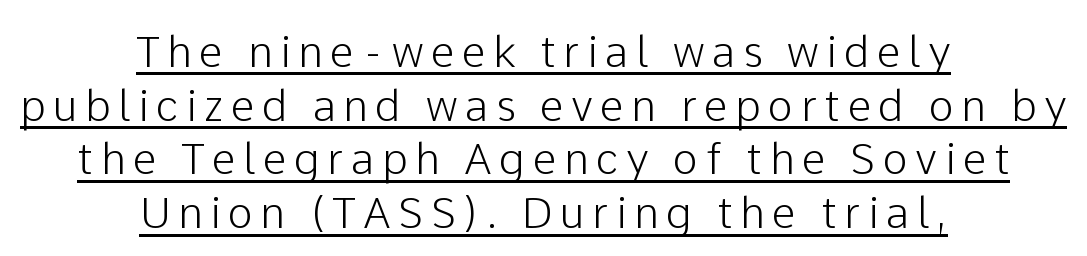
{"serif": "no", "italic": "no", "width": "normal", "stroke_contrast": "low", "x_height": "medium", "monospaced": "no", "underline": "yes", "align": "center", "line_spacing": "normal", "line_spacing_ratio": 1.25, "glyph_px": 43}
